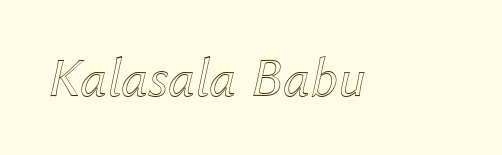
The font's italic variant was chosen for this text. The space beneath each line is pristine and unruled. Think of a printed novel: that variable character pitch is what you see here. The tracking reads as untouched default to a designer's eye.
